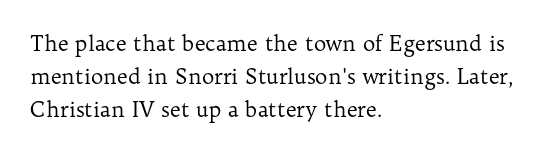
The image shows 21 px text type, upright; set left-aligned, normal line spacing (1.58x), normal letter spacing, not underlined.
